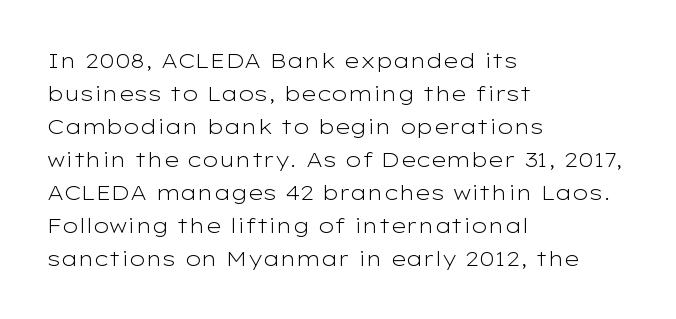
No italicization has been applied; the sample stays upright. This rendering features lettering with no underline. Summary of weight: not heavy and not bold. The typesetter chose a ragged-right arrangement here. The vertical gap from one line to the next is medium.
